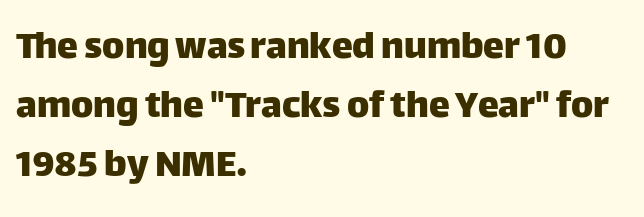
{"serif": "no", "italic": "no", "width": "normal", "stroke_contrast": "low", "x_height": "large", "monospaced": "no", "underline": "no", "align": "left", "line_spacing": "normal", "line_spacing_ratio": 1.4, "letter_spacing": "normal", "letter_spacing_em": 0.0, "glyph_px": 42}
